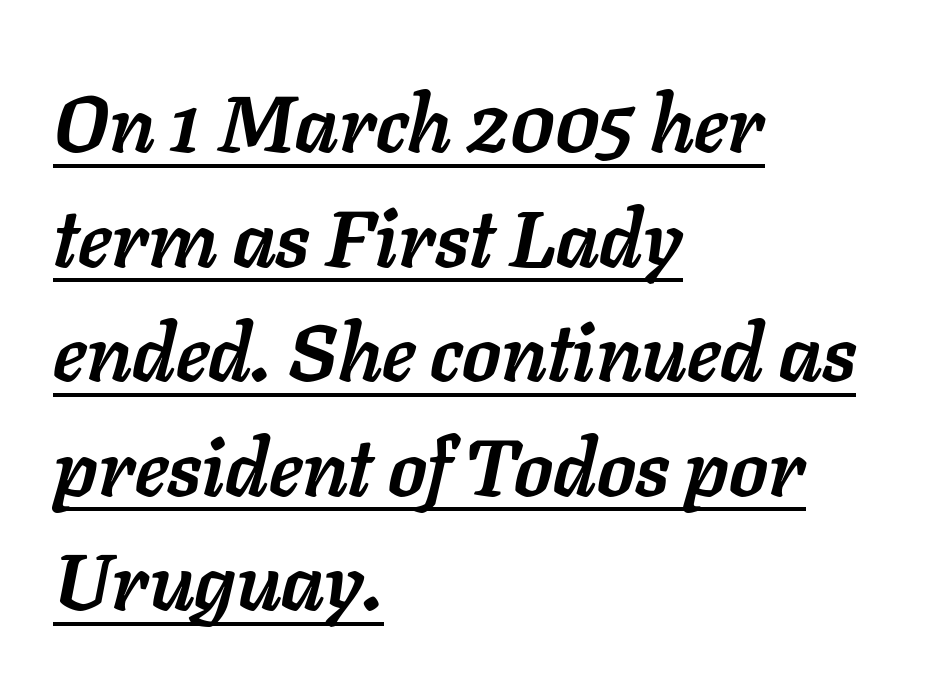
The image shows 79 px semibold type, italic (leaning right); set left-aligned, normal line spacing (1.45x), normal letter spacing, underlined; low stroke contrast and a medium x-height.
